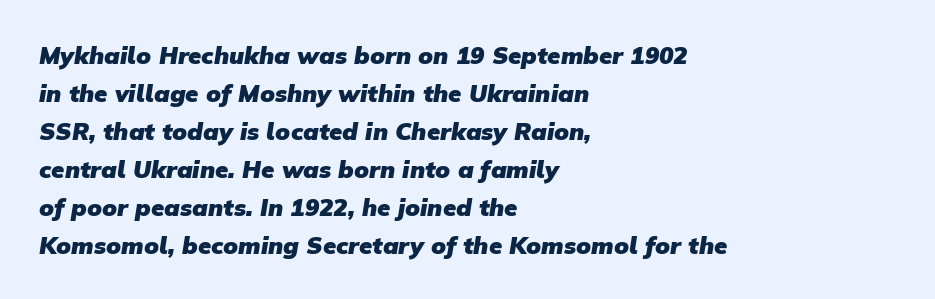
The image shows 24 px bold type; set left-aligned, normal line spacing (1.58x), normal letter spacing, not underlined.
